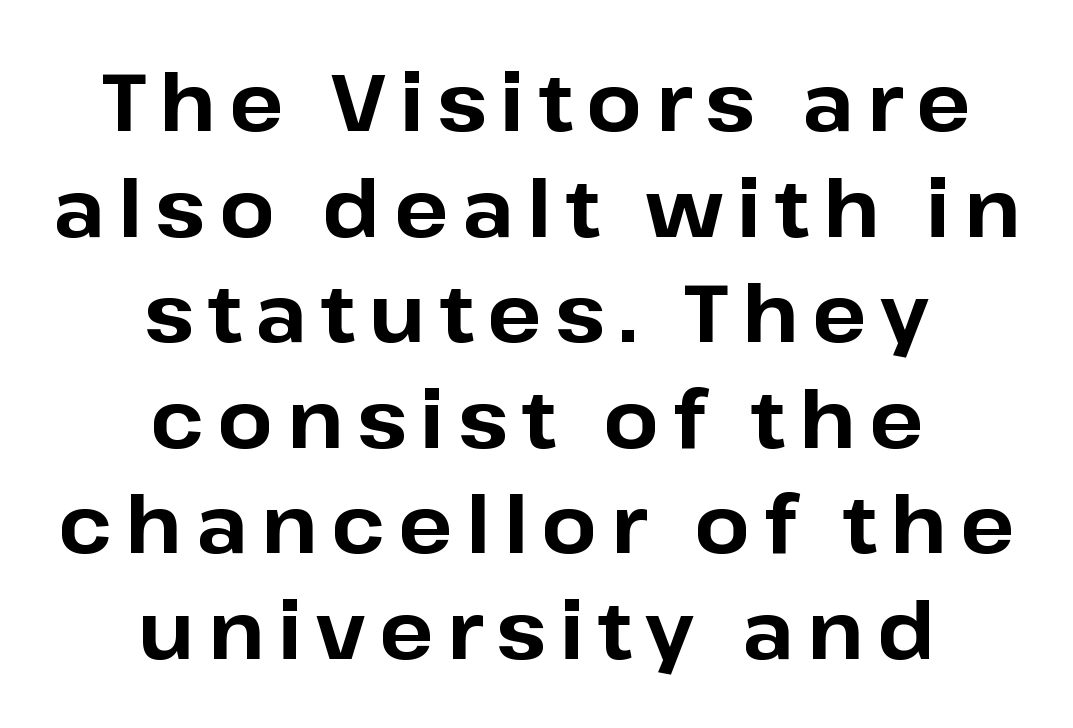
{"serif": "no", "italic": "no", "bold": "yes", "weight": "bold", "width": "normal", "stroke_contrast": "low", "x_height": "medium", "monospaced": "no", "underline": "no", "align": "center", "line_spacing": "normal", "line_spacing_ratio": 1.32, "glyph_px": 80}
